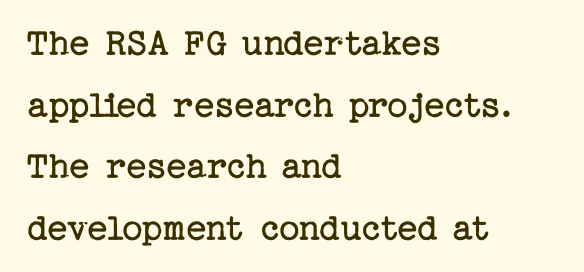
Q: Is the text bold? A: No.
Q: Is the text italic (slanted)? A: No, it is upright.
Q: Is the typeface a serif or a sans-serif typeface? A: Serif.
Q: Is the text underlined? A: No.
Q: How is the paragraph aligned? A: Left-aligned.
Q: Is the spacing between letters normal or unusually wide? A: Normal.
Q: Is the spacing between lines tight, normal or loose? A: Normal.
Q: Width (condensed, normal, or wide)? A: Normal.
Q: Stroke contrast? A: Low.
Q: x-height? A: Medium.
